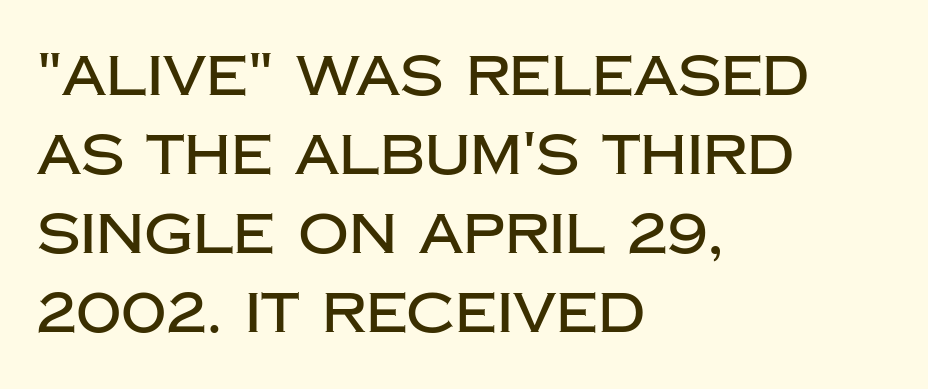
Bare-footed words on every line. Standard letterfit; no display-style spreading of the glyphs. These lines stack with their left ends in a neat column. Looks like regular typesetting: each glyph gets only the width it needs.
